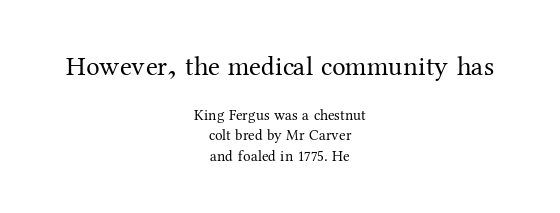
Note: larger setting up top, smaller setting below. The rendering positions every line midway between the sides. This rendering leaves character spacing at its baseline value. Quick note: interline space is typical. The font's upright variant was chosen for this text.
